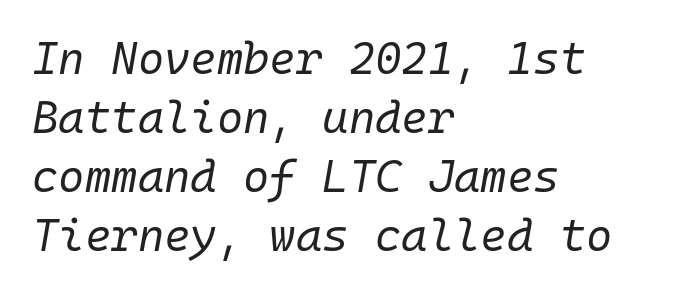
{"italic": "yes", "lean": "right", "slant_degrees": 10, "bold": "no", "weight": "regular", "width": "normal", "stroke_contrast": "low", "x_height": "medium", "monospaced": "yes", "underline": "no", "align": "left", "line_spacing": "normal", "line_spacing_ratio": 1.31, "letter_spacing": "normal", "letter_spacing_em": 0.0, "glyph_px": 45}
